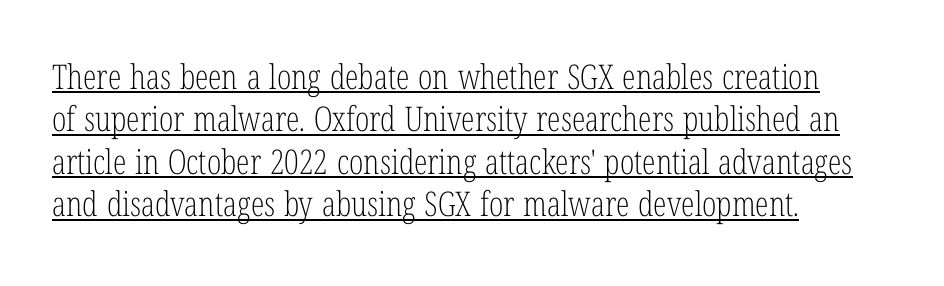
Q: Is the text bold? A: No.
Q: Is the text italic (slanted)? A: No, it is upright.
Q: Is the typeface a serif or a sans-serif typeface? A: Serif.
Q: Is the text underlined? A: Yes.
Q: How is the paragraph aligned? A: Left-aligned.
Q: Is the spacing between letters normal or unusually wide? A: Normal.
Q: Is the spacing between lines tight, normal or loose? A: Normal.
Q: Width (condensed, normal, or wide)? A: Condensed.
Q: Stroke contrast? A: Low.
Q: x-height? A: Medium.
Q: Monospaced? A: No.
